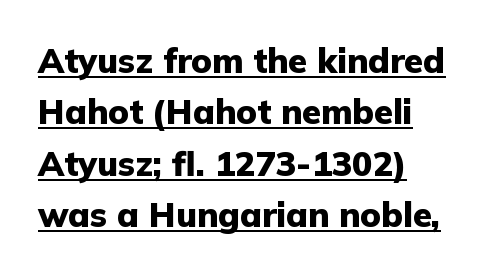
Typographically, this falls in the sans-serif category. Ordinary non-slanted type is in use. Emphasis by weight is at full strength: bold. The passage shown is underscored from start to finish.
